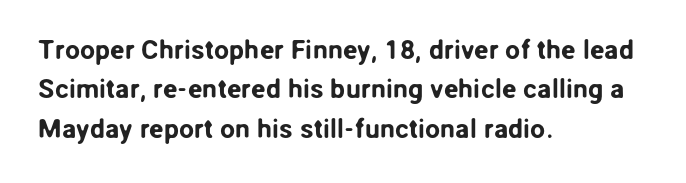
Q: Is the text italic (slanted)? A: No, it is upright.
Q: Is the text underlined? A: No.
Q: How is the paragraph aligned? A: Left-aligned.
Q: Is the spacing between letters normal or unusually wide? A: Normal.
Q: Is the spacing between lines tight, normal or loose? A: Normal.
